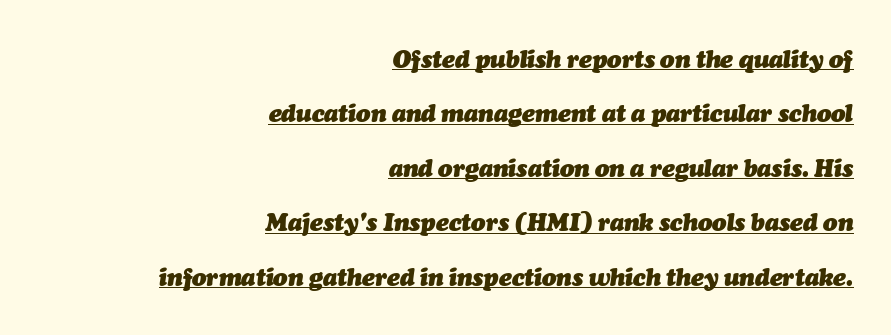
Q: Is the text bold? A: Yes.
Q: Is the text italic (slanted)? A: Yes, it leans right by about 7 degrees.
Q: Is the text underlined? A: Yes.
Q: How is the paragraph aligned? A: Right-aligned.
Q: Is the spacing between letters normal or unusually wide? A: Normal.
Q: Is the spacing between lines tight, normal or loose? A: Loose.
